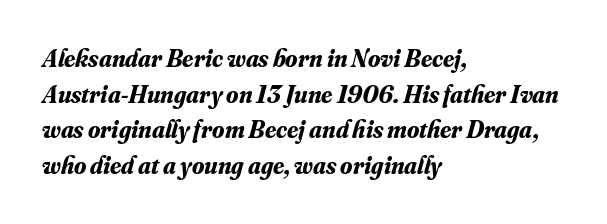
Q: Is the text bold? A: Yes.
Q: Is the text italic (slanted)? A: Yes, it leans right by about 16 degrees.
Q: Is the text underlined? A: No.
Q: How is the paragraph aligned? A: Left-aligned.
Q: Is the spacing between letters normal or unusually wide? A: Normal.
Q: Is the spacing between lines tight, normal or loose? A: Normal.
